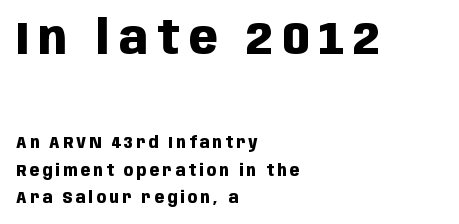
The image shows 47 px heavy, condensed sans-serif type, upright; set left-aligned, line spacing 1.73x, unusually wide letter spacing (+0.2 em), not underlined; the first (top) block is 2.94x larger; low stroke contrast and a large x-height.
